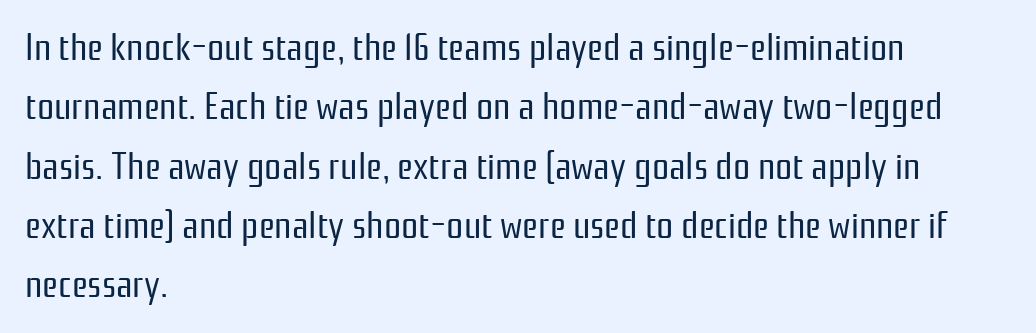
Q: Is the text bold? A: No.
Q: Is the text italic (slanted)? A: No, it is upright.
Q: Is the typeface a serif or a sans-serif typeface? A: Sans-serif.
Q: Is the text underlined? A: No.
Q: How is the paragraph aligned? A: Left-aligned.
Q: Is the spacing between letters normal or unusually wide? A: Normal.
Q: Is the spacing between lines tight, normal or loose? A: Normal.
Q: Width (condensed, normal, or wide)? A: Condensed.
Q: Stroke contrast? A: Low.
Q: x-height? A: Medium.
Q: Monospaced? A: No.
